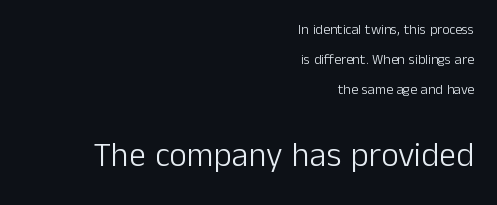
Q: Is the text bold? A: No.
Q: Is the text italic (slanted)? A: No, it is upright.
Q: Is the typeface a serif or a sans-serif typeface? A: Sans-serif.
Q: Is the text underlined? A: No.
Q: How is the paragraph aligned? A: Right-aligned.
Q: Is the spacing between letters normal or unusually wide? A: Normal.
Q: Is the spacing between lines tight, normal or loose? A: Loose.
Q: Which block of text is set in a larger size, the first (top) or the second (bottom)? A: The second (bottom) one.
Q: Width (condensed, normal, or wide)? A: Normal.
Q: Stroke contrast? A: Low.
Q: x-height? A: Medium.
Q: Monospaced? A: No.
